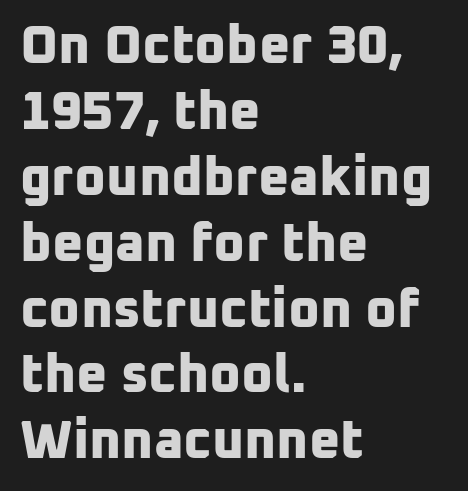
{"serif": "no", "bold": "yes", "weight": "bold", "width": "normal", "stroke_contrast": "low", "x_height": "medium", "monospaced": "no", "underline": "no", "align": "left", "line_spacing_ratio": 1.22, "letter_spacing": "normal", "letter_spacing_em": 0.0, "glyph_px": 54}
